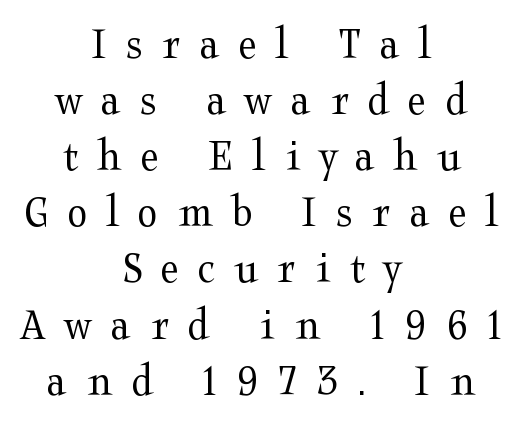
{"serif": "yes", "italic": "no", "bold": "no", "weight": "regular", "width": "wide", "stroke_contrast": "medium", "x_height": "medium", "monospaced": "no", "underline": "no", "align": "center", "line_spacing_ratio": 1.22, "letter_spacing": "wide", "letter_spacing_em": 0.42, "glyph_px": 46}
